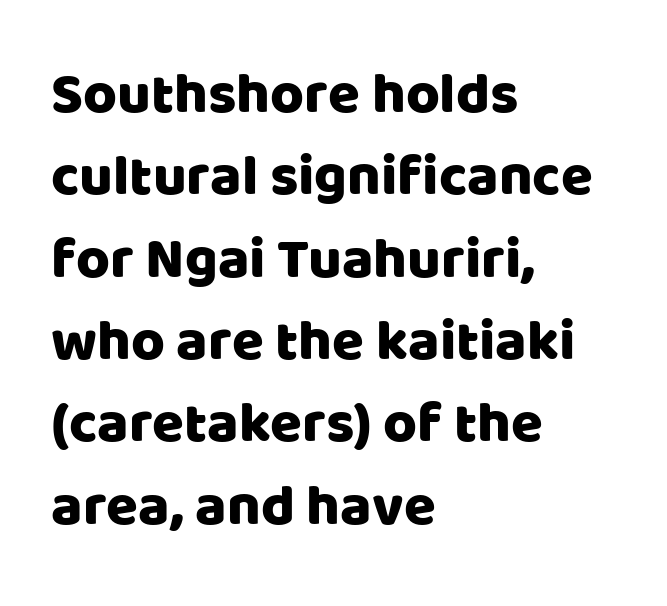
{"serif": "no", "italic": "no", "width": "normal", "stroke_contrast": "low", "x_height": "large", "monospaced": "no", "underline": "no", "align": "left", "line_spacing": "normal", "line_spacing_ratio": 1.42, "letter_spacing": "normal", "letter_spacing_em": 0.0, "glyph_px": 58}
